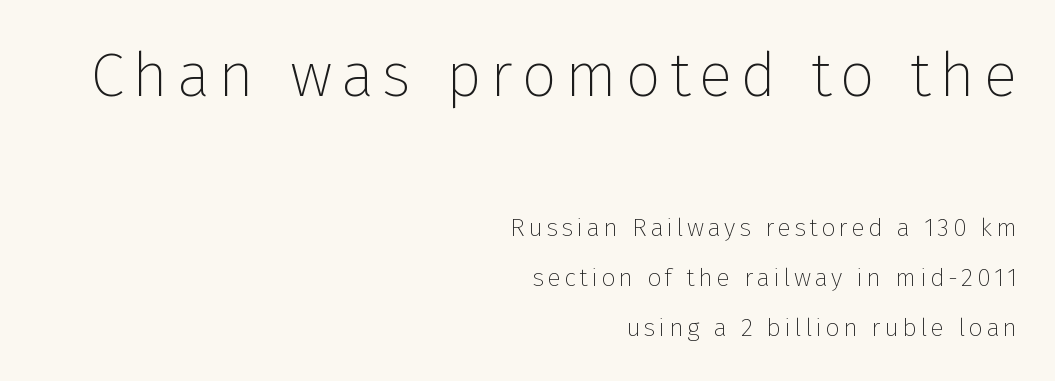
The image shows 62 px thin sans-serif type, upright; set right-aligned, loose line spacing (2.0x), not underlined; the first (top) block is 2.48x larger; low stroke contrast and a medium x-height.
